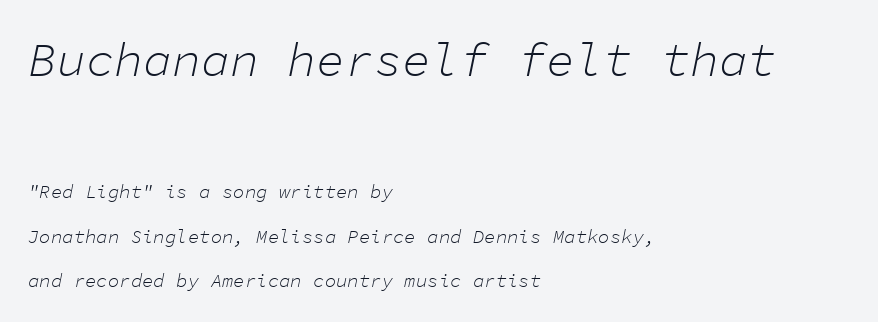
{"italic": "yes", "lean": "right", "slant_degrees": 11, "bold": "no", "weight": "light", "width": "normal", "stroke_contrast": "low", "x_height": "medium", "monospaced": "yes", "underline": "no", "align": "left", "line_spacing": "loose", "line_spacing_ratio": 2.35, "letter_spacing": "normal", "letter_spacing_em": 0.0, "larger_block": "first", "size_ratio": 2.53, "glyph_px": 48}
